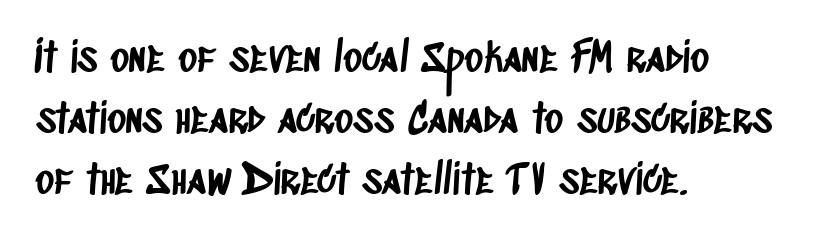
The image shows 40 px condensed sans-serif type; set left-aligned, normal line spacing (1.52x), normal letter spacing, not underlined; low stroke contrast and a large x-height.
